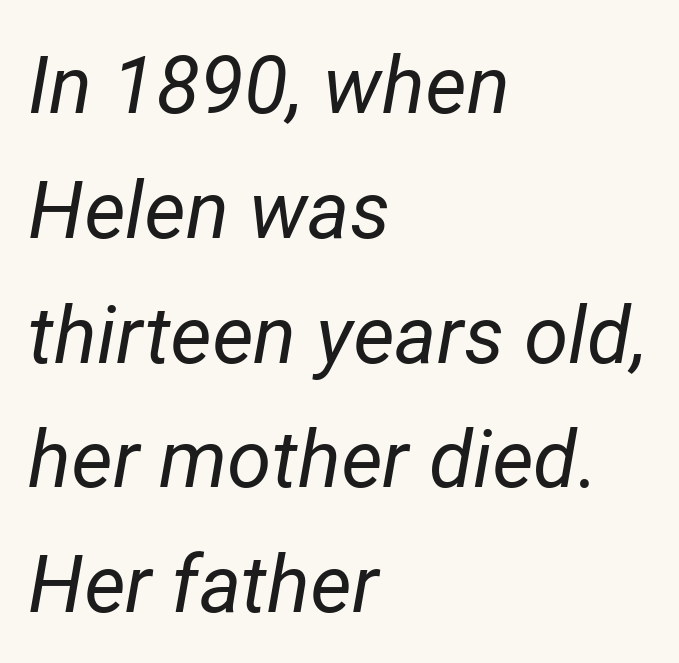
Q: Is the text bold? A: No.
Q: Is the text italic (slanted)? A: Yes, it leans right by about 12 degrees.
Q: Is the text underlined? A: No.
Q: How is the paragraph aligned? A: Left-aligned.
Q: Is the spacing between letters normal or unusually wide? A: Normal.
Q: Is the spacing between lines tight, normal or loose? A: Normal.
Q: Width (condensed, normal, or wide)? A: Normal.
Q: Stroke contrast? A: Low.
Q: x-height? A: Medium.
Q: Monospaced? A: No.
